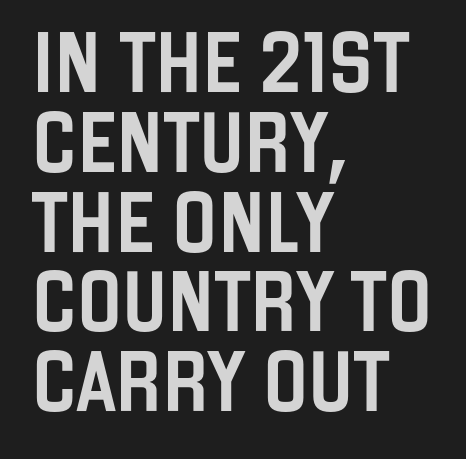
{"serif": "no", "italic": "no", "width": "condensed", "stroke_contrast": "low", "x_height": "large", "monospaced": "no", "underline": "no", "align": "left", "line_spacing": "normal", "line_spacing_ratio": 1.33, "letter_spacing": "normal", "letter_spacing_em": 0.0, "glyph_px": 60}
